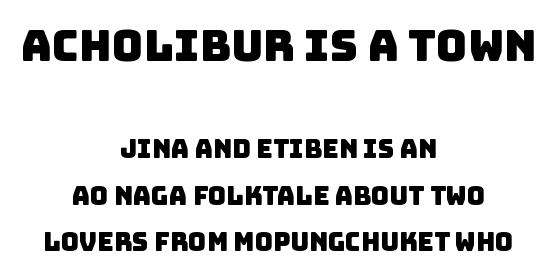
{"serif": "no", "width": "normal", "stroke_contrast": "low", "x_height": "large", "monospaced": "no", "underline": "no", "align": "center", "line_spacing_ratio": 1.87, "letter_spacing": "normal", "letter_spacing_em": 0.0, "larger_block": "first", "size_ratio": 1.72, "glyph_px": 43}
